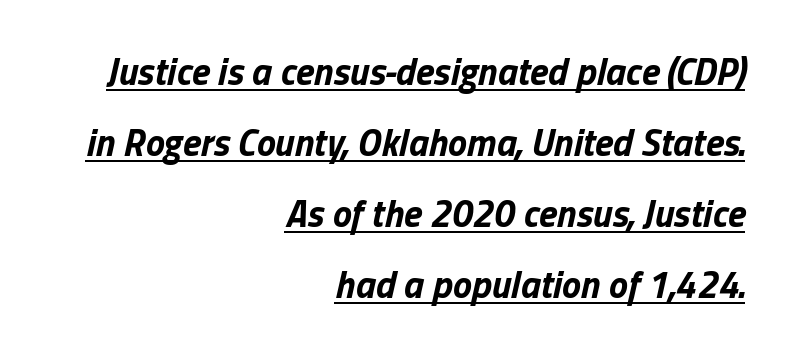
The image shows 38 px bold type, italic (leaning right); set right-aligned, line spacing 1.87x, normal letter spacing, underlined; low stroke contrast and a medium x-height.
